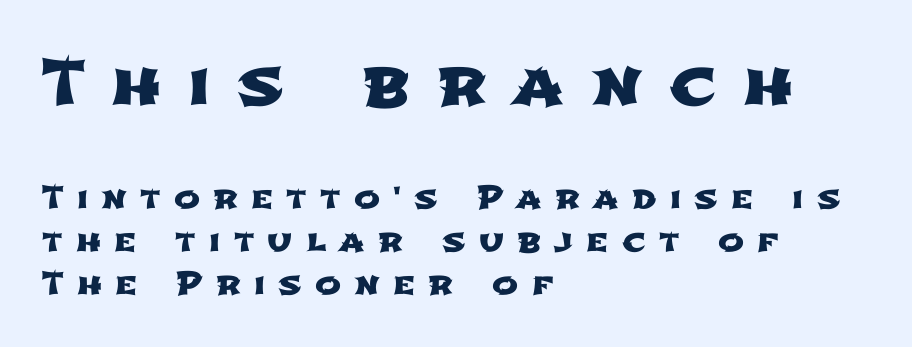
Q: Is the typeface a serif or a sans-serif typeface? A: Sans-serif.
Q: Is the text underlined? A: No.
Q: How is the paragraph aligned? A: Left-aligned.
Q: Is the spacing between letters normal or unusually wide? A: Unusually wide.
Q: Is the spacing between lines tight, normal or loose? A: Normal.
Q: Which block of text is set in a larger size, the first (top) or the second (bottom)? A: The first (top) one.
Q: Width (condensed, normal, or wide)? A: Wide.
Q: Stroke contrast? A: Low.
Q: x-height? A: Medium.
Q: Monospaced? A: No.
